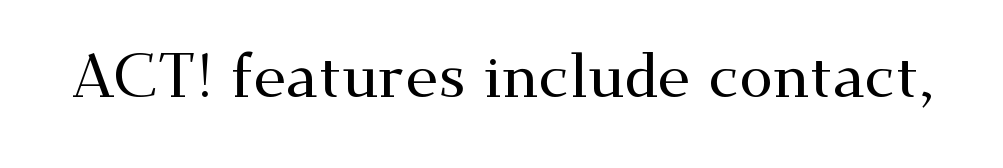
{"serif": "yes", "italic": "no", "width": "wide", "stroke_contrast": "medium", "x_height": "small", "monospaced": "no", "underline": "no", "letter_spacing": "normal", "letter_spacing_em": 0.0, "glyph_px": 61}
